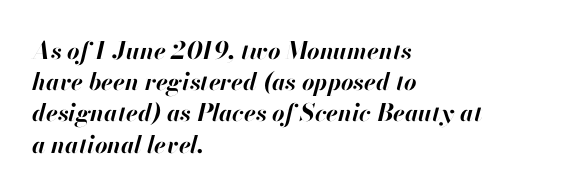
{"italic": "yes", "lean": "right", "slant_degrees": 13, "bold": "yes", "underline": "no", "align": "left", "line_spacing": "normal", "line_spacing_ratio": 1.3, "letter_spacing": "normal", "letter_spacing_em": 0.0, "glyph_px": 24}
